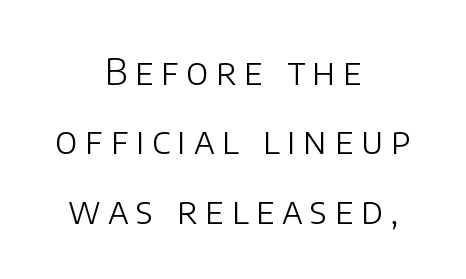
Q: Is the text bold? A: No.
Q: Is the text italic (slanted)? A: No, it is upright.
Q: Is the typeface a serif or a sans-serif typeface? A: Sans-serif.
Q: Is the text underlined? A: No.
Q: How is the paragraph aligned? A: Centered.
Q: Is the spacing between letters normal or unusually wide? A: Unusually wide.
Q: Is the spacing between lines tight, normal or loose? A: Loose.
Q: Width (condensed, normal, or wide)? A: Normal.
Q: Stroke contrast? A: Low.
Q: x-height? A: Large.
Q: Monospaced? A: No.
